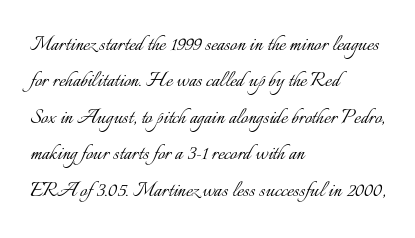
The passage shown has conventional tracking throughout. The zone under the glyphs is completely vacant. The lines are quadded left. These glyphs show unthickened strokes, regular width or finer. Rows of type keep a routine distance in the vertical direction.
